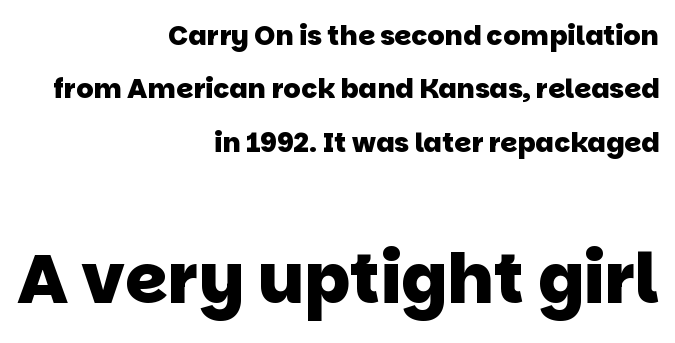
Here the second block reads like a headline and the first like body copy. Casual observation: everything's shoved over to the right. No feet cap the strokes, marking this as sans-serif type. Typesetter's note: full bold, strokes at maximum text heaviness.
